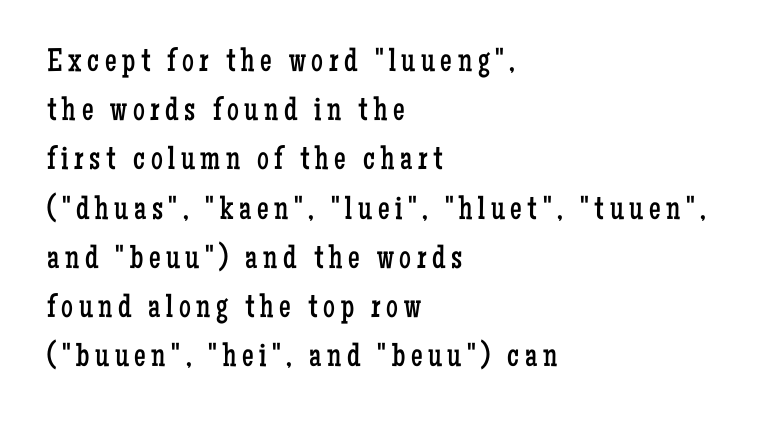
Regarding leading, the lines here are spaced in the standard way. Is the type heavy? It reads as light-to-regular instead. Words float on clear page, feet unadorned. Varying glyph widths throughout — classic text-font behaviour. The specimen reads as upright at a glance.
